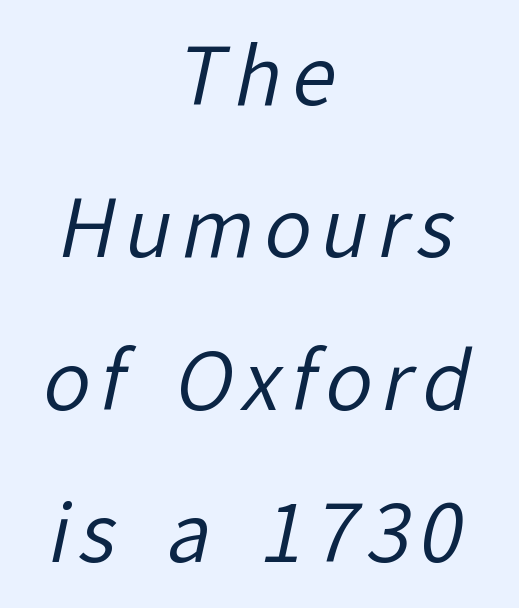
This sample uses a sans-serif face. This reads as an unemphasized weight, regular at the heaviest. The lines are quadded center. Here the designer chose a conventional face with non-uniform glyph widths. Descender tails drop into unmarked territory.
